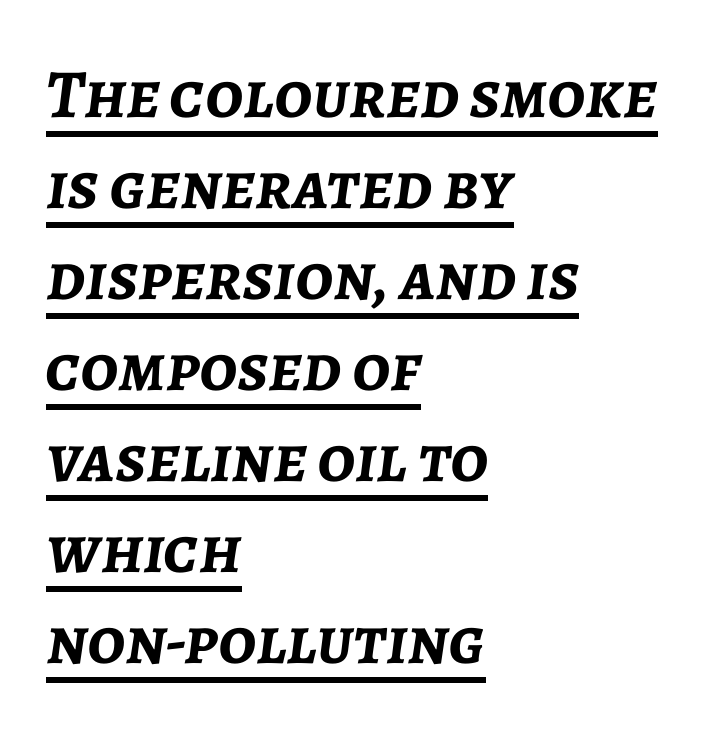
Q: Is the text bold? A: Yes.
Q: Is the text italic (slanted)? A: Yes, it leans right by about 7 degrees.
Q: Is the text underlined? A: Yes.
Q: How is the paragraph aligned? A: Left-aligned.
Q: Is the spacing between letters normal or unusually wide? A: Normal.
Q: Is the spacing between lines tight, normal or loose? A: Normal.
Q: Width (condensed, normal, or wide)? A: Normal.
Q: Stroke contrast? A: Low.
Q: x-height? A: Medium.
Q: Monospaced? A: No.
